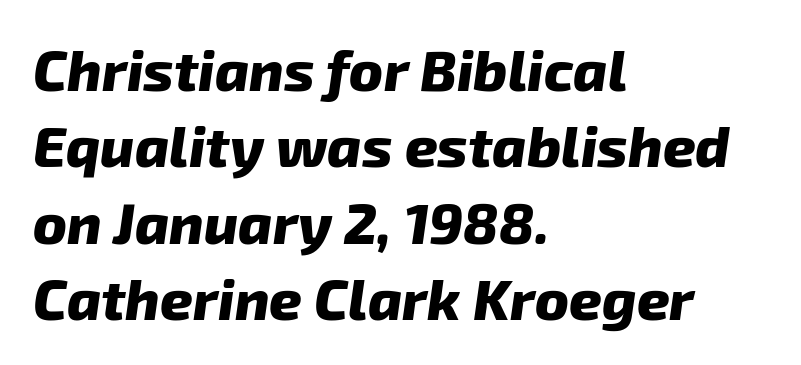
The image shows 57 px heavy sans-serif type; set left-aligned, normal line spacing (1.34x), normal letter spacing, not underlined; low stroke contrast and a medium x-height.
